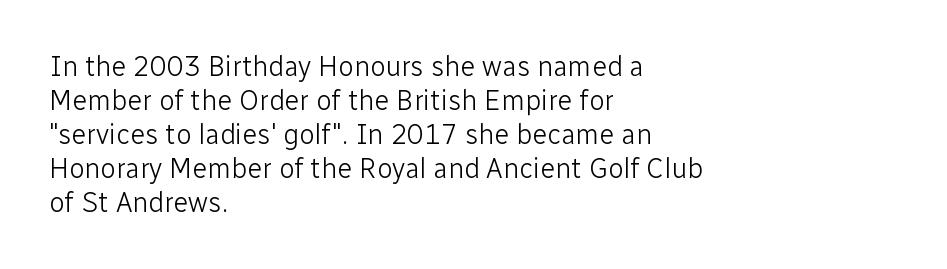
The image shows 28 px light sans-serif type, upright; set left-aligned, line spacing 1.21x, normal letter spacing, not underlined; low stroke contrast and a medium x-height.
